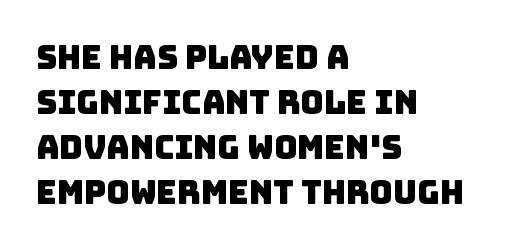
The image shows 32 px sans-serif type; set left-aligned, normal line spacing (1.41x), normal letter spacing, not underlined; low stroke contrast and a large x-height.
